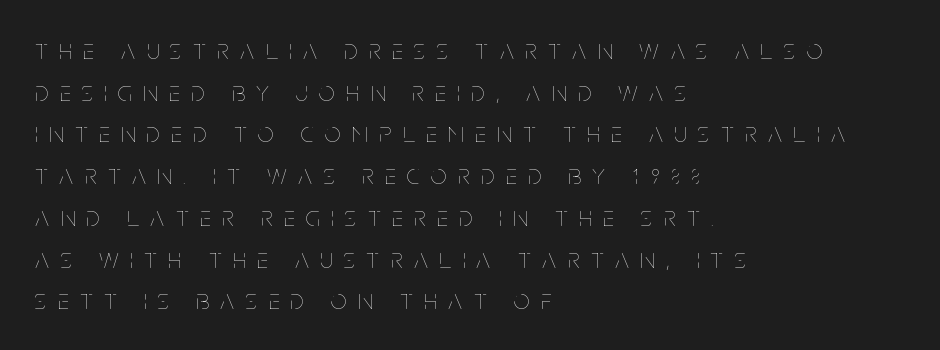
Line starts are locked; line ends wander. Every stem runs plumb, perpendicular to the baseline. These lines sit exactly where default settings would place them. Each letter keeps its own natural width here, so spacing adapts to shape. Nobody drew a line under any word here. Stems and bowls with no extra thickness — not bold.
